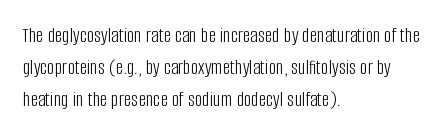
Is the block centered? No — it sits flush against the left margin. Honestly, the row spacing looks completely unremarkable. Check under the words: just untouched page. Ascenders rise straight up at ninety degrees. Nobody touched the tracking dial on this one.
